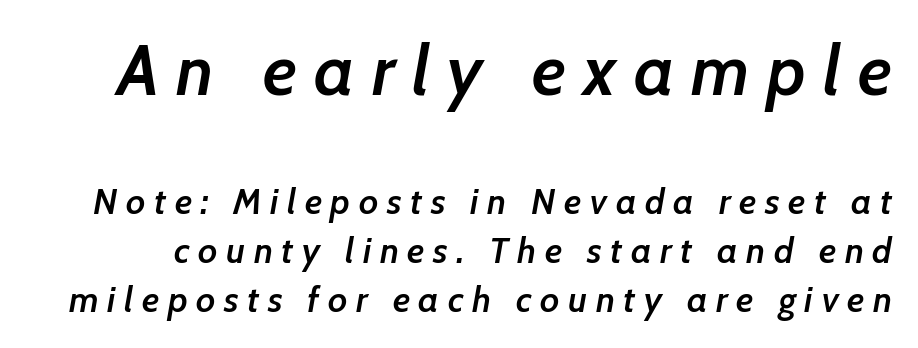
Q: Is the text bold? A: Semi-bold.
Q: Is the text italic (slanted)? A: Yes, it leans right by about 7 degrees.
Q: Is the text underlined? A: No.
Q: Is the spacing between letters normal or unusually wide? A: Unusually wide.
Q: Is the spacing between lines tight, normal or loose? A: Normal.
Q: Which block of text is set in a larger size, the first (top) or the second (bottom)? A: The first (top) one.
Q: Width (condensed, normal, or wide)? A: Normal.
Q: Stroke contrast? A: Low.
Q: x-height? A: Medium.
Q: Monospaced? A: No.
